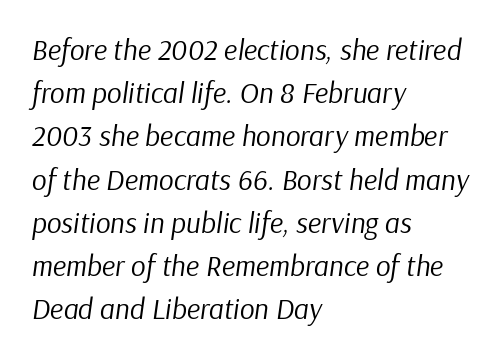
{"italic": "yes", "lean": "right", "slant_degrees": 9, "bold": "no", "weight": "regular", "width": "normal", "stroke_contrast": "low", "x_height": "medium", "monospaced": "no", "underline": "no", "align": "left", "line_spacing": "normal", "line_spacing_ratio": 1.49, "letter_spacing": "normal", "letter_spacing_em": 0.0, "glyph_px": 29}
